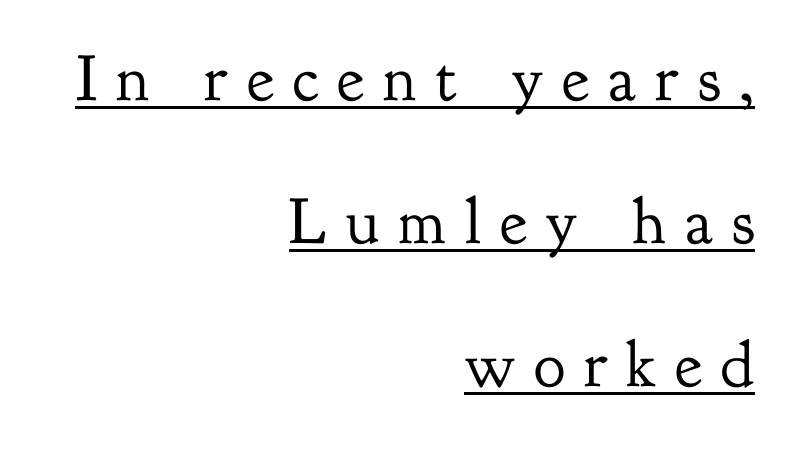
These glyphs show unthickened strokes, regular width or finer. Loosely led — the rows are spread out. Honestly, the letter spacing is so wide it's the main thing you notice. To sum up the face: it has serifs. A continuous stroke trails under the words, as in a hyperlink.
